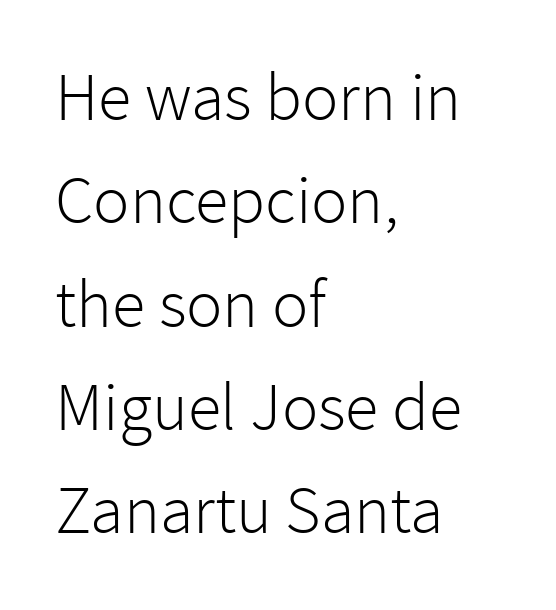
The image shows 68 px light sans-serif type, upright; set left-aligned, normal line spacing (1.52x), normal letter spacing, not underlined; low stroke contrast and a medium x-height.
